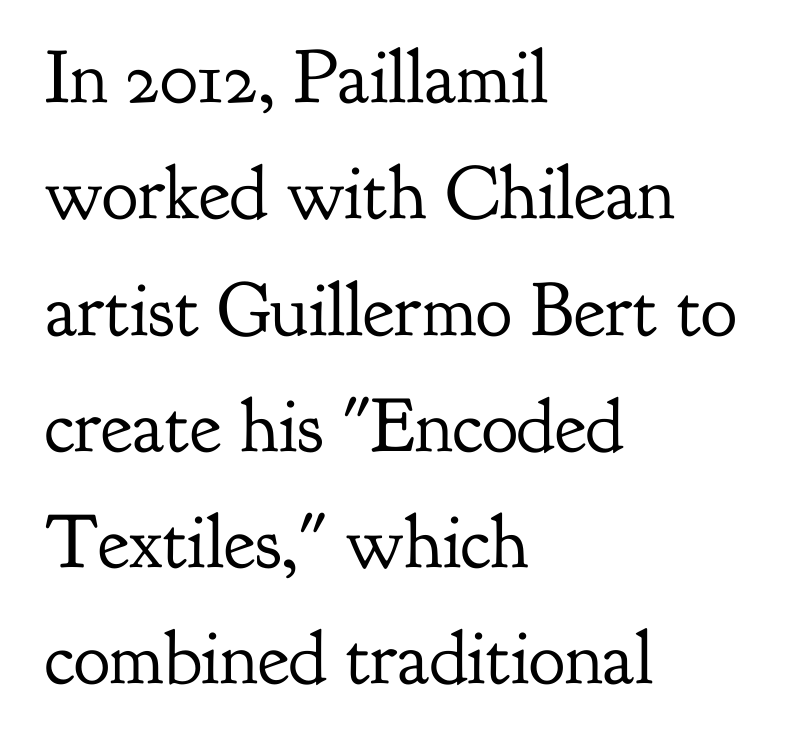
Q: Is the text bold? A: No.
Q: Is the text italic (slanted)? A: No, it is upright.
Q: Is the typeface a serif or a sans-serif typeface? A: Serif.
Q: Is the text underlined? A: No.
Q: How is the paragraph aligned? A: Left-aligned.
Q: Is the spacing between letters normal or unusually wide? A: Normal.
Q: Is the spacing between lines tight, normal or loose? A: Normal.
Q: Width (condensed, normal, or wide)? A: Normal.
Q: Stroke contrast? A: Low.
Q: x-height? A: Small.
Q: Monospaced? A: No.
